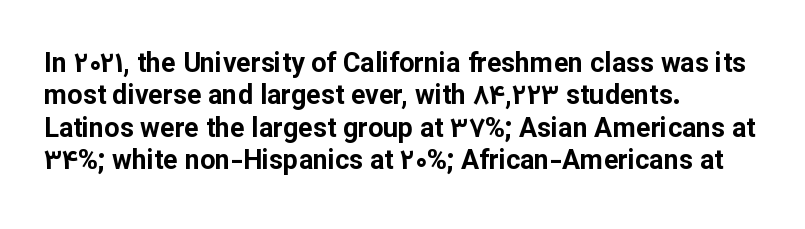
The space directly below the letters is spotless. Heavy-handed strokes throughout: this text is bold. If you drew a ruler down the left edge, every line would touch it. Italic: no, the glyphs are upright roman. Nobody touched the tracking dial on this one.
